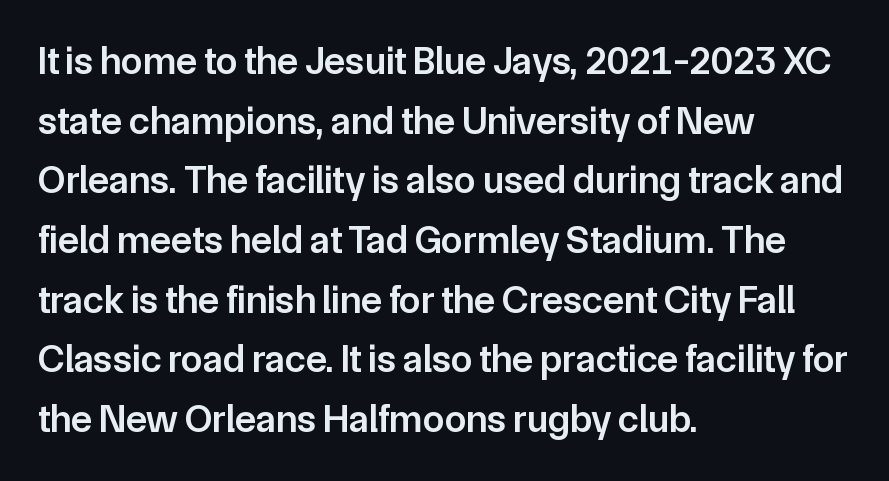
{"serif": "no", "italic": "no", "bold": "semi", "weight": "semibold", "width": "normal", "stroke_contrast": "low", "x_height": "medium", "monospaced": "no", "underline": "no", "align": "left", "line_spacing": "normal", "line_spacing_ratio": 1.53, "letter_spacing": "normal", "letter_spacing_em": 0.0, "glyph_px": 39}
